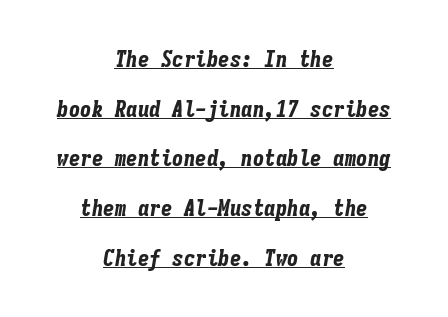
{"italic": "yes", "lean": "right", "slant_degrees": 9, "bold": "yes", "underline": "yes", "align": "center", "line_spacing": "loose", "line_spacing_ratio": 2.16, "letter_spacing": "normal", "letter_spacing_em": 0.0, "glyph_px": 23}
